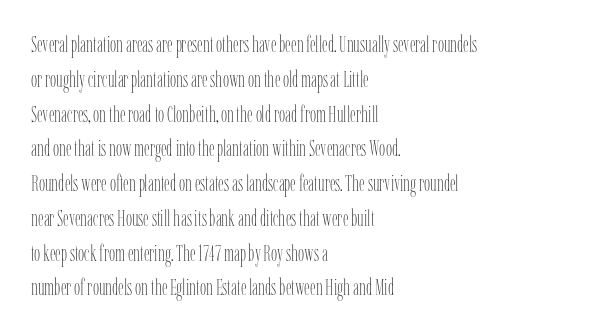
{"italic": "no", "bold": "no", "underline": "no", "align": "left", "line_spacing": "normal", "line_spacing_ratio": 1.58, "letter_spacing": "normal", "letter_spacing_em": 0.0, "glyph_px": 22}
